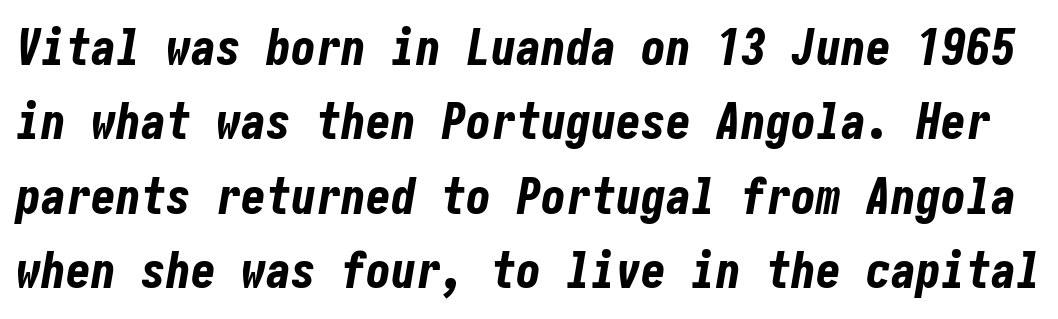
The image shows 50 px bold, condensed type, italic (leaning right); set normal line spacing (1.49x), normal letter spacing, not underlined; low stroke contrast and a medium x-height.
